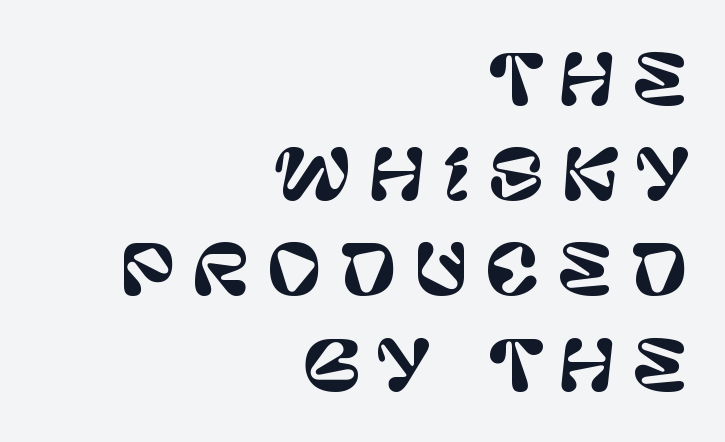
Q: Is the text italic (slanted)? A: Yes.
Q: Is the typeface a serif or a sans-serif typeface? A: Sans-serif.
Q: Is the text underlined? A: No.
Q: How is the paragraph aligned? A: Right-aligned.
Q: Is the spacing between letters normal or unusually wide? A: Unusually wide.
Q: Is the spacing between lines tight, normal or loose? A: Normal.
Q: Width (condensed, normal, or wide)? A: Normal.
Q: Stroke contrast? A: Low.
Q: x-height? A: Large.
Q: Monospaced? A: No.
